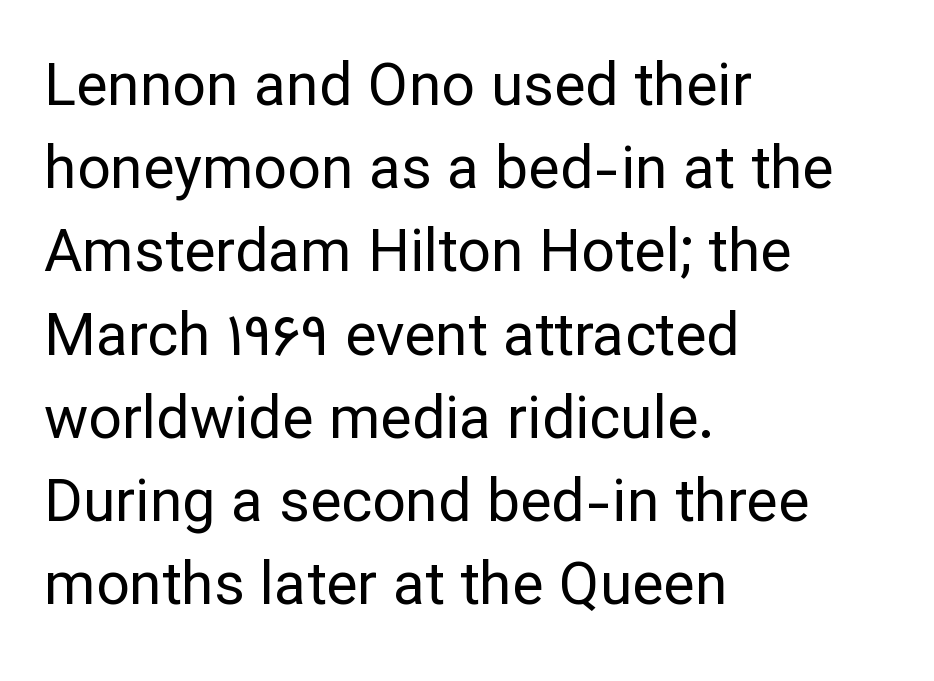
Q: Is the text bold? A: No.
Q: Is the text italic (slanted)? A: No, it is upright.
Q: Is the typeface a serif or a sans-serif typeface? A: Sans-serif.
Q: Is the text underlined? A: No.
Q: How is the paragraph aligned? A: Left-aligned.
Q: Is the spacing between letters normal or unusually wide? A: Normal.
Q: Is the spacing between lines tight, normal or loose? A: Normal.
Q: Width (condensed, normal, or wide)? A: Normal.
Q: Stroke contrast? A: Low.
Q: x-height? A: Medium.
Q: Monospaced? A: No.
